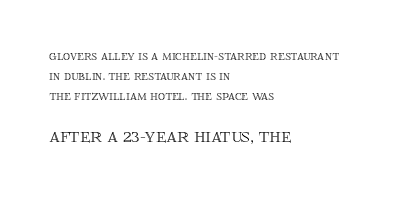
{"italic": "no", "underline": "no", "align": "left", "line_spacing": "normal", "line_spacing_ratio": 1.43, "letter_spacing": "normal", "letter_spacing_em": 0.0, "larger_block": "second", "size_ratio": 1.5, "glyph_px": 21}
